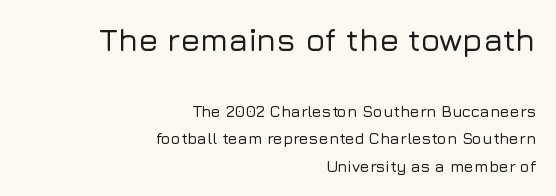
Regarding serifs, this sample does without them. Does the lettering tilt? It doesn't — this is upright. The rendering uses natural spacing where letterforms have individual widths. The gaps between neighbouring characters are ordinary and unremarkable. Two sizes are in play, and the larger belongs to the first block.
